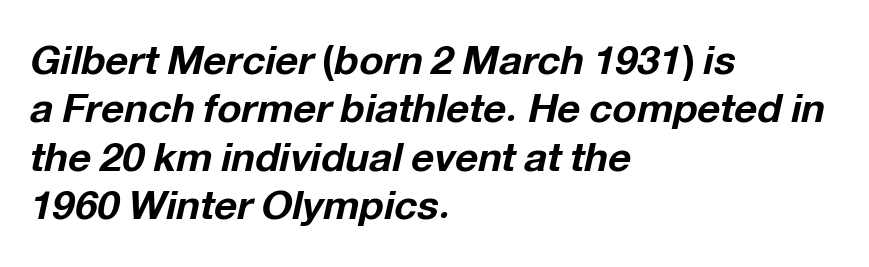
Q: Is the text bold? A: Yes.
Q: Is the text italic (slanted)? A: Yes, it leans right by about 12 degrees.
Q: Is the text underlined? A: No.
Q: How is the paragraph aligned? A: Left-aligned.
Q: Is the spacing between letters normal or unusually wide? A: Normal.
Q: Width (condensed, normal, or wide)? A: Normal.
Q: Stroke contrast? A: Low.
Q: x-height? A: Medium.
Q: Monospaced? A: No.
